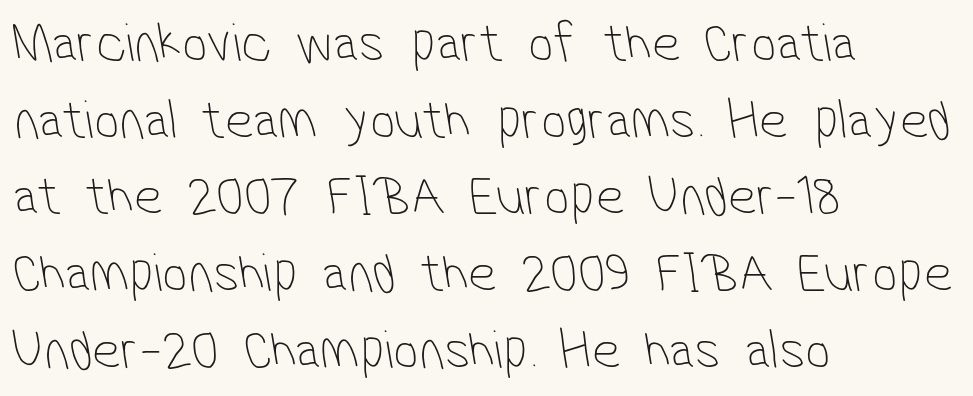
Q: Is the text bold? A: No.
Q: Is the typeface a serif or a sans-serif typeface? A: Sans-serif.
Q: Is the text underlined? A: No.
Q: How is the paragraph aligned? A: Left-aligned.
Q: Is the spacing between letters normal or unusually wide? A: Normal.
Q: Is the spacing between lines tight, normal or loose? A: Normal.
Q: Width (condensed, normal, or wide)? A: Condensed.
Q: Stroke contrast? A: Low.
Q: x-height? A: Medium.
Q: Monospaced? A: No.
